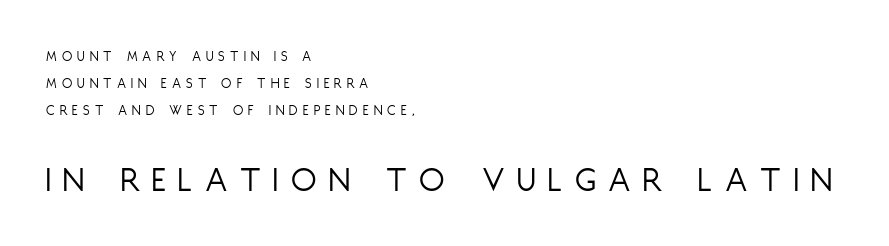
The image shows 37 px light, condensed sans-serif type, upright; set left-aligned, line spacing 1.79x, unusually wide letter spacing (+0.34 em), not underlined; the second (bottom) block is 2.47x larger; low stroke contrast and a large x-height.
